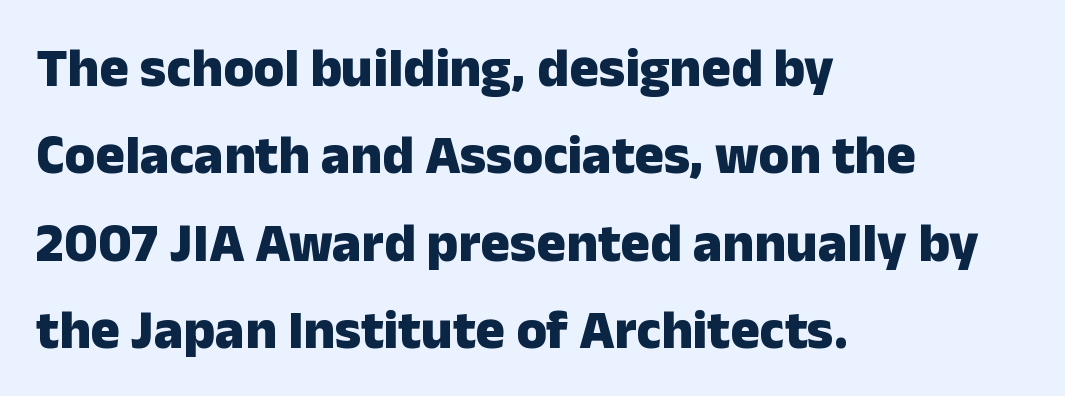
{"serif": "no", "italic": "no", "bold": "yes", "weight": "heavy", "width": "normal", "stroke_contrast": "low", "x_height": "medium", "monospaced": "no", "underline": "no", "align": "left", "line_spacing": "normal", "line_spacing_ratio": 1.59, "letter_spacing": "normal", "letter_spacing_em": 0.0, "glyph_px": 55}
